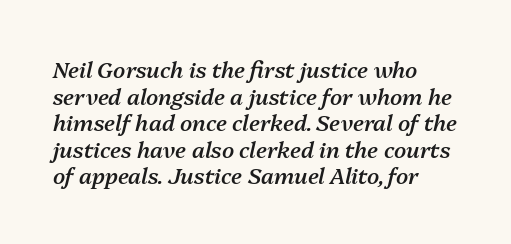
Q: Is the text bold? A: Semi-bold.
Q: Is the text italic (slanted)? A: Yes, it leans right by about 13 degrees.
Q: Is the text underlined? A: No.
Q: Is the spacing between letters normal or unusually wide? A: Normal.
